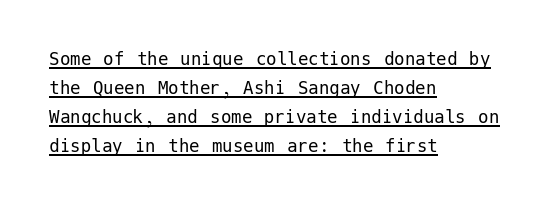
The image shows 21 px text type, upright; set left-aligned, normal line spacing (1.38x), normal letter spacing, underlined.
